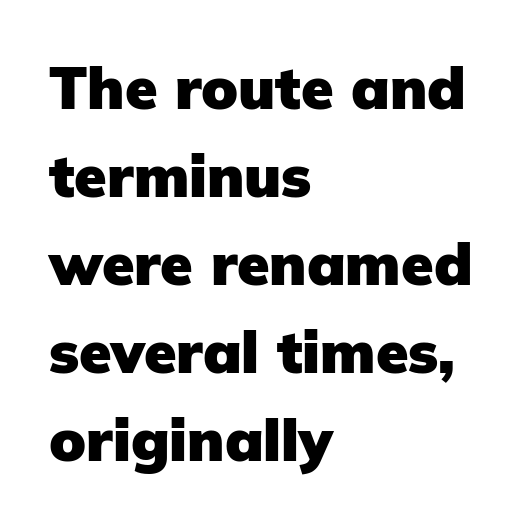
The image shows 59 px heavy sans-serif type, upright; set left-aligned, normal line spacing (1.49x), normal letter spacing, not underlined; low stroke contrast and a medium x-height.
